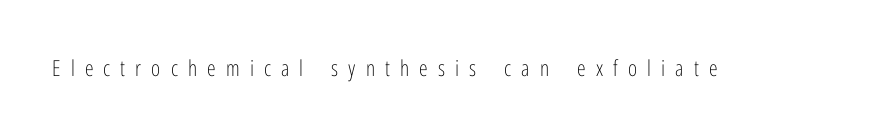
Q: Is the text bold? A: No.
Q: Is the text italic (slanted)? A: No, it is upright.
Q: Is the text underlined? A: No.
Q: Is the spacing between letters normal or unusually wide? A: Unusually wide.
